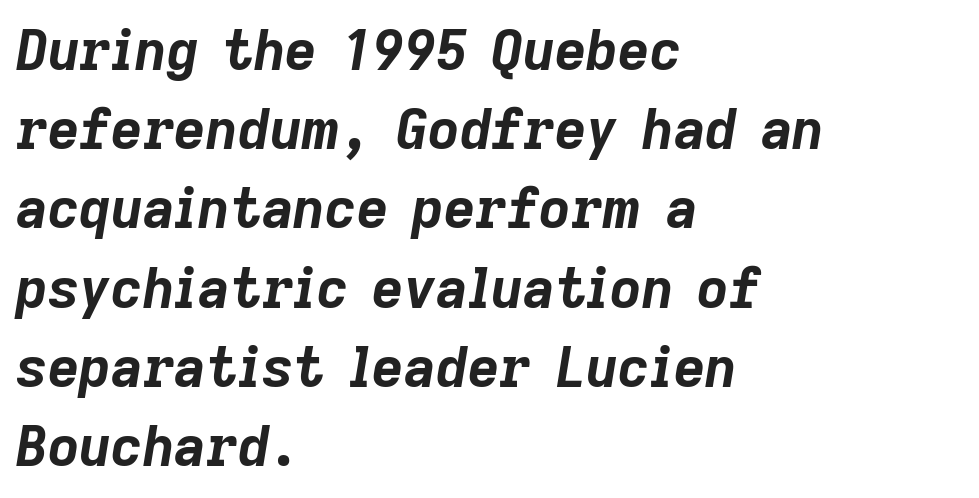
The image shows 55 px bold type, italic (leaning right); set left-aligned, normal line spacing (1.44x), normal letter spacing, not underlined; low stroke contrast and a medium x-height.
